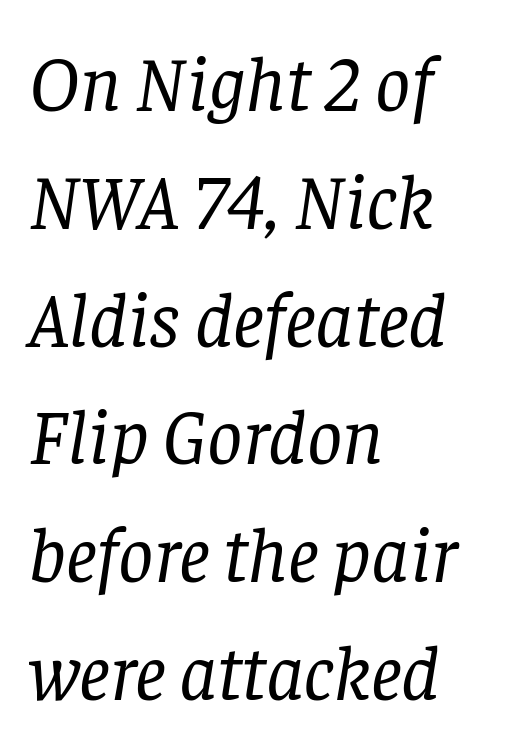
{"serif": "yes", "italic": "yes", "lean": "right", "slant_degrees": 8, "bold": "no", "weight": "regular", "width": "normal", "stroke_contrast": "low", "x_height": "large", "monospaced": "no", "underline": "no", "align": "left", "line_spacing": "normal", "line_spacing_ratio": 1.51, "letter_spacing": "normal", "letter_spacing_em": 0.0, "glyph_px": 78}
